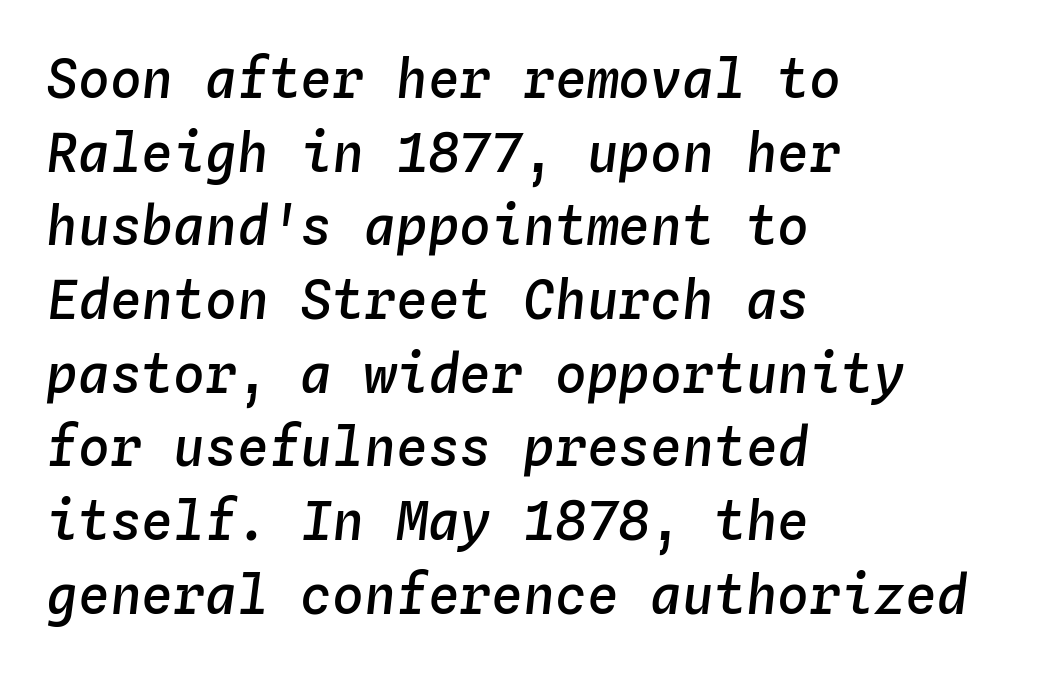
This is the in-between weight designers call semibold or demi. Caption: standard tracking, unaltered. Notice how descenders clear the ascenders below comfortably — that's standard leading. These lines are rendered in a fixed-pitch font. Reading down the block, your eye returns to a fixed left position each line.
